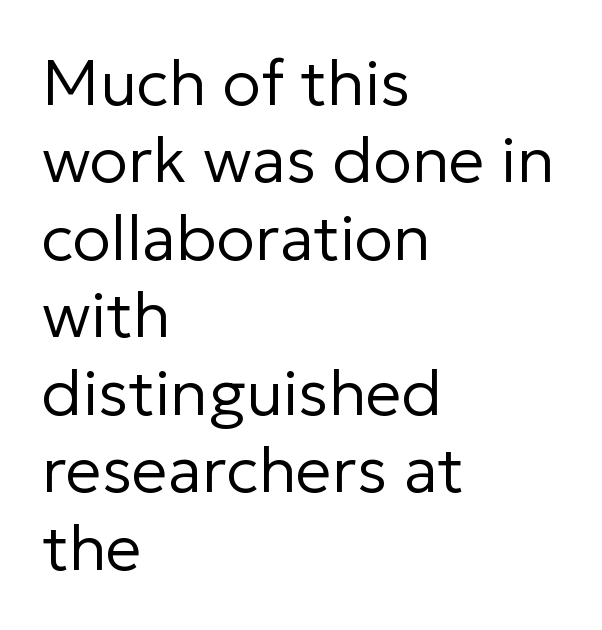
Q: Is the text bold? A: No.
Q: Is the text italic (slanted)? A: No, it is upright.
Q: Is the typeface a serif or a sans-serif typeface? A: Sans-serif.
Q: Is the text underlined? A: No.
Q: How is the paragraph aligned? A: Left-aligned.
Q: Is the spacing between letters normal or unusually wide? A: Normal.
Q: Width (condensed, normal, or wide)? A: Normal.
Q: Stroke contrast? A: Low.
Q: x-height? A: Medium.
Q: Monospaced? A: No.
